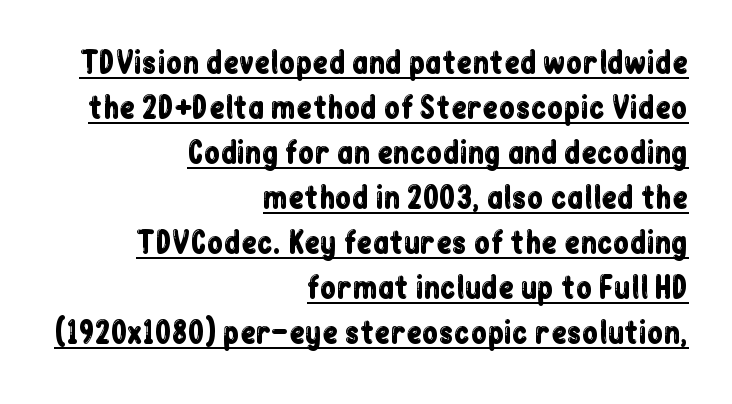
Q: Is the text italic (slanted)? A: No, it is upright.
Q: Is the typeface a serif or a sans-serif typeface? A: Sans-serif.
Q: Is the text underlined? A: Yes.
Q: How is the paragraph aligned? A: Right-aligned.
Q: Is the spacing between letters normal or unusually wide? A: Normal.
Q: Is the spacing between lines tight, normal or loose? A: Normal.
Q: Width (condensed, normal, or wide)? A: Condensed.
Q: Stroke contrast? A: Low.
Q: x-height? A: Medium.
Q: Monospaced? A: No.
